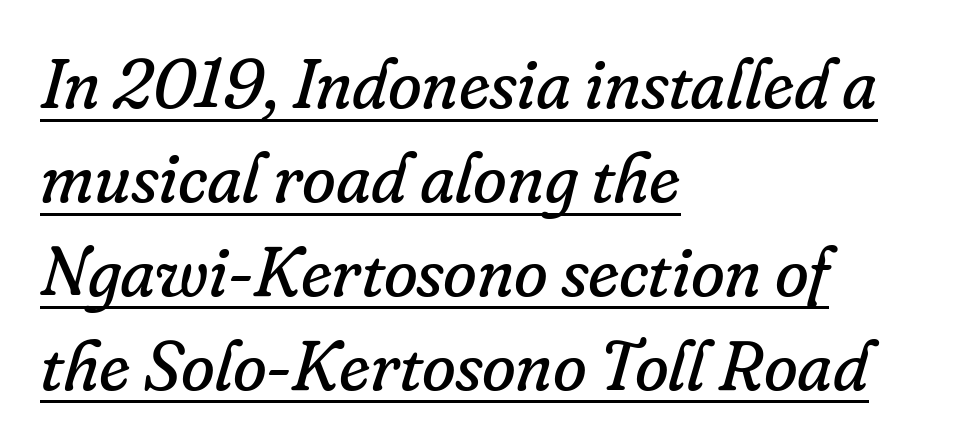
{"serif": "yes", "italic": "yes", "lean": "right", "slant_degrees": 16, "bold": "no", "weight": "regular", "width": "normal", "stroke_contrast": "low", "x_height": "small", "monospaced": "no", "underline": "yes", "align": "left", "line_spacing": "normal", "line_spacing_ratio": 1.36, "letter_spacing": "normal", "letter_spacing_em": 0.0, "glyph_px": 69}
